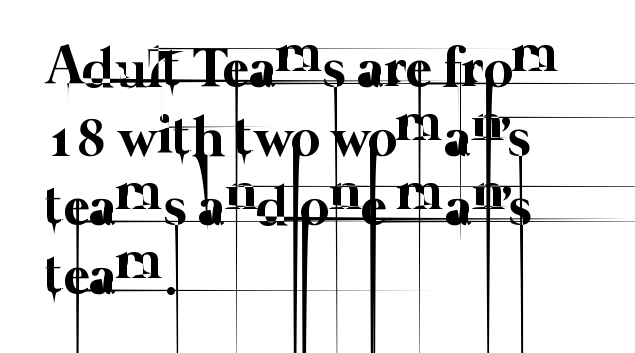
{"bold": "no", "weight": "thin", "width": "normal", "stroke_contrast": "low", "x_height": "medium", "monospaced": "no", "underline": "no", "align": "left", "line_spacing_ratio": 1.23, "letter_spacing": "normal", "letter_spacing_em": 0.0, "glyph_px": 56}
